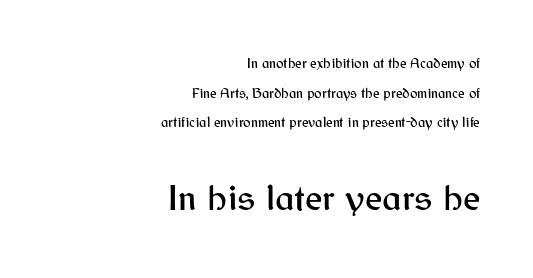
{"serif": "no", "italic": "no", "width": "normal", "stroke_contrast": "medium", "x_height": "medium", "monospaced": "no", "underline": "no", "align": "right", "line_spacing": "loose", "line_spacing_ratio": 2.12, "letter_spacing": "normal", "letter_spacing_em": 0.0, "larger_block": "second", "size_ratio": 2.64, "glyph_px": 37}
